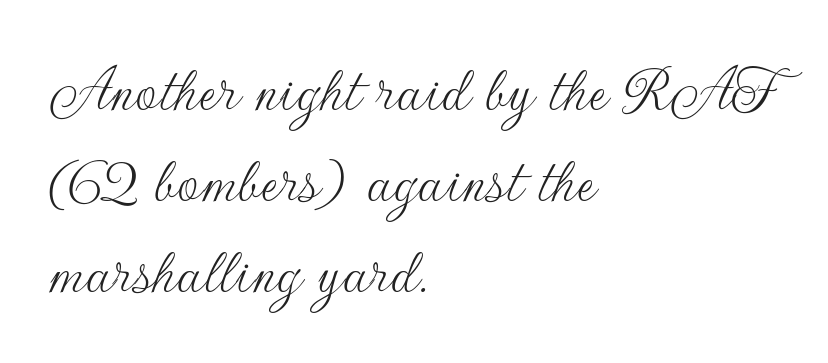
Weight: not bold — regular or lighter. Line spacing here is normal. Nothing unusual about the tracking: characters are spaced as the font intends. Spacing verdict: proportional, widths tailored to each character.
